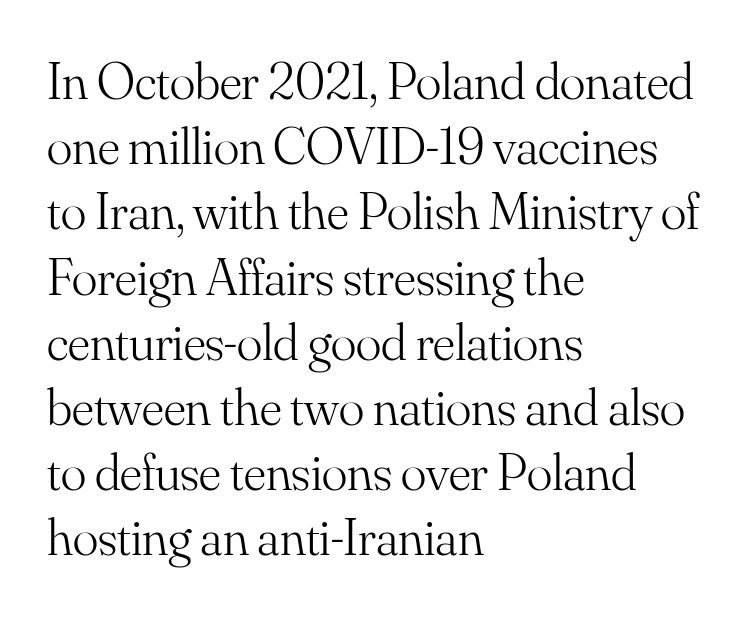
{"serif": "yes", "italic": "no", "bold": "no", "weight": "light", "width": "normal", "stroke_contrast": "medium", "x_height": "small", "monospaced": "no", "underline": "no", "align": "left", "line_spacing_ratio": 1.23, "letter_spacing": "normal", "letter_spacing_em": 0.0, "glyph_px": 53}
